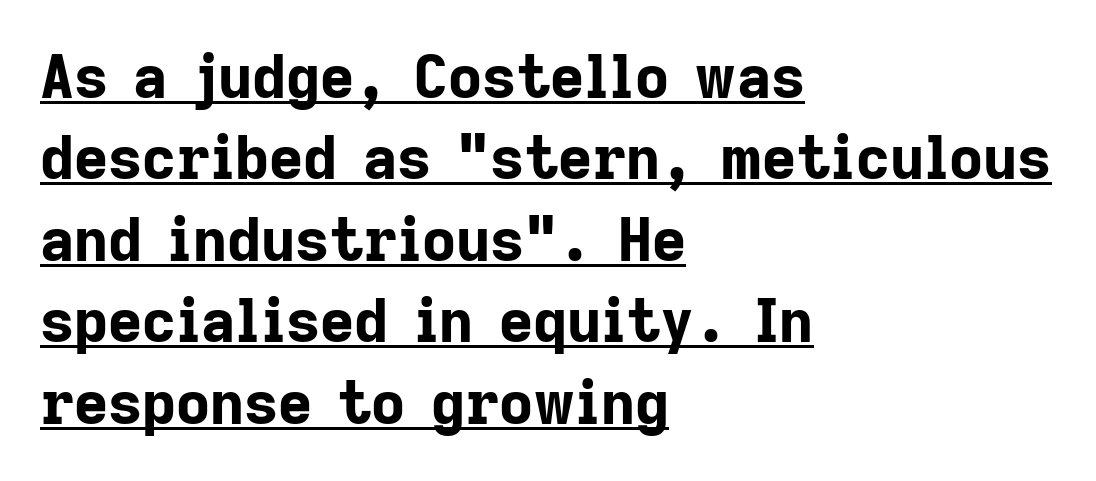
The image shows 59 px bold sans-serif type, upright; set left-aligned, normal line spacing (1.38x), normal letter spacing, underlined; low stroke contrast and a medium x-height.
